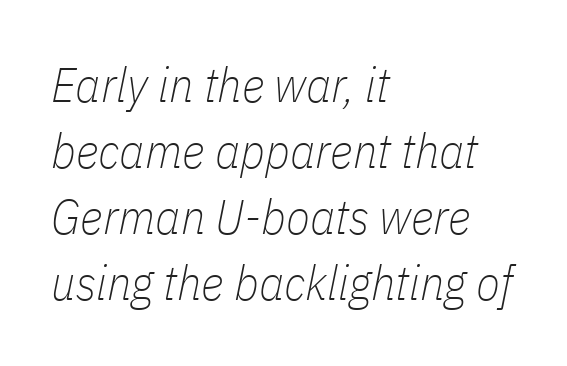
Observe the ordinary spacing: letters are neighbours, not strangers. This sample has the flowing, uneven cadence of proportional lettering. The ragged edge is on the right, which tells us the setting is flush left. The zone under the glyphs is completely vacant. Interline gaps are of average width in this sample.
